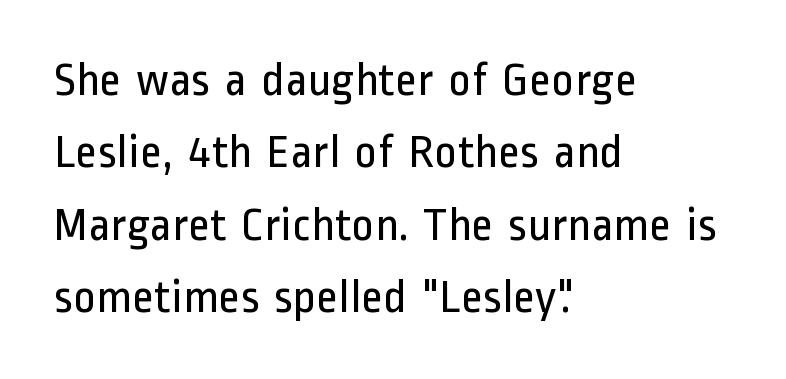
The lines sit at an ordinary, default distance from one another. The rendering uses natural spacing where letterforms have individual widths. This sample uses an upright cut, with every glyph sitting square on the baseline. The font is comparable to plain body text, perhaps lighter.
